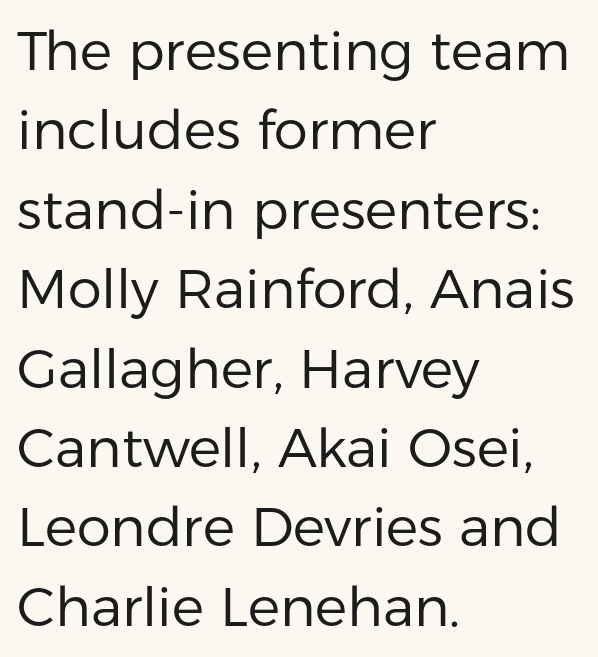
Nothing sits at the stroke ends, so this counts as sans-serif. The line texture is even and compact thanks to regular tracking. The rendering uses natural spacing where letterforms have individual widths. If you measured baseline to baseline, you'd find a middling distance. The rag falls on the right side of this text block.
